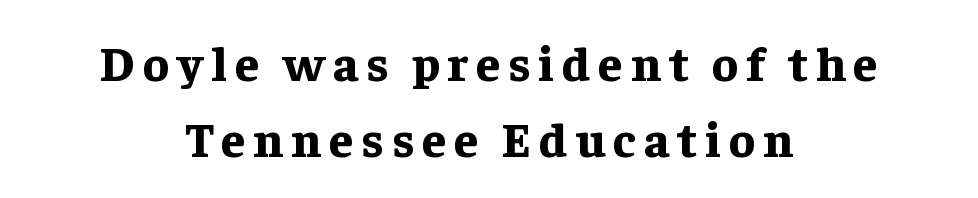
The image shows 49 px bold serif type, upright; set centered, normal line spacing (1.56x), not underlined; low stroke contrast and a medium x-height.
